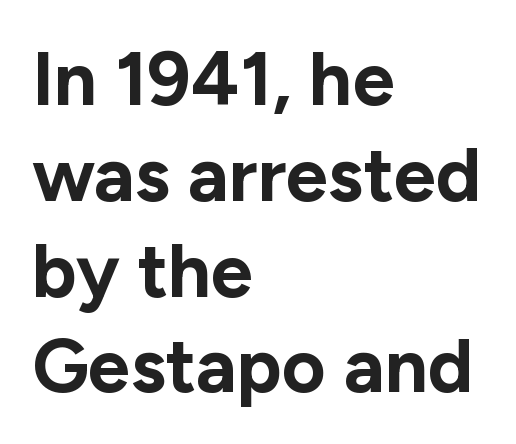
Q: Is the text bold? A: Yes.
Q: Is the text italic (slanted)? A: No, it is upright.
Q: Is the typeface a serif or a sans-serif typeface? A: Sans-serif.
Q: Is the text underlined? A: No.
Q: How is the paragraph aligned? A: Left-aligned.
Q: Is the spacing between letters normal or unusually wide? A: Normal.
Q: Is the spacing between lines tight, normal or loose? A: Normal.
Q: Width (condensed, normal, or wide)? A: Normal.
Q: Stroke contrast? A: Low.
Q: x-height? A: Medium.
Q: Monospaced? A: No.
